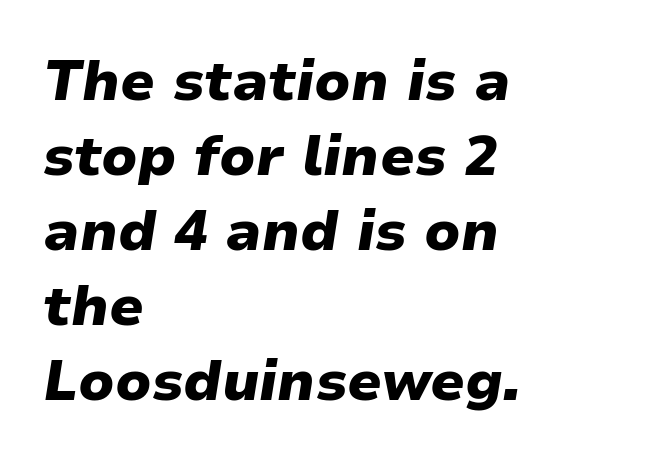
This sample has the flowing, uneven cadence of proportional lettering. Reading down the block, your eye returns to a fixed left position each line. In terms of posture, this sample is oblique. The rendering keeps characters at their native spacing. Its strokes are broad and dark, the hallmark of bold type. Normally led — the rows are evenly, conventionally spaced.
